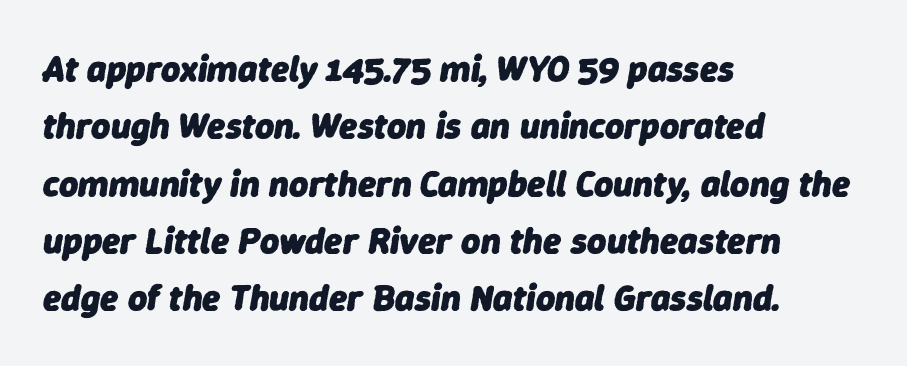
{"italic": "yes", "lean": "right", "slant_degrees": 9, "bold": "yes", "weight": "heavy", "width": "normal", "stroke_contrast": "low", "x_height": "medium", "monospaced": "no", "underline": "no", "align": "left", "line_spacing": "normal", "line_spacing_ratio": 1.55, "letter_spacing": "normal", "letter_spacing_em": 0.0, "glyph_px": 37}
